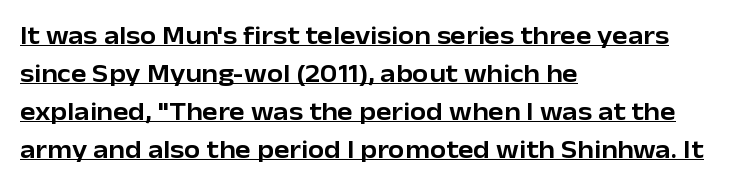
The image shows 26 px text type, upright; set left-aligned, normal line spacing (1.46x), normal letter spacing, underlined.
